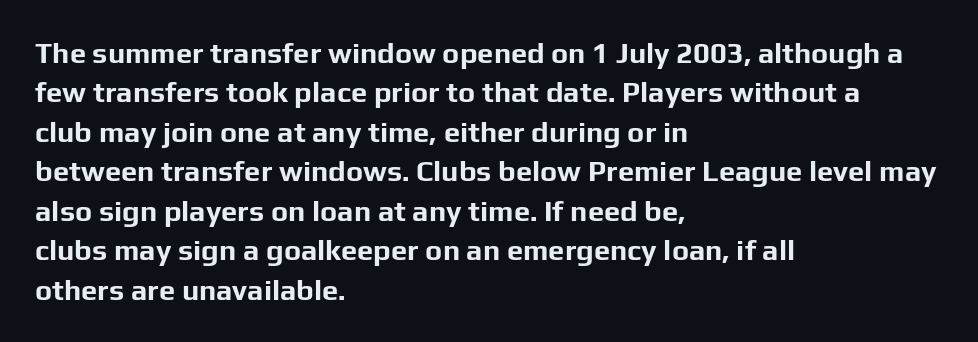
{"serif": "no", "italic": "no", "bold": "yes", "weight": "bold", "width": "normal", "stroke_contrast": "low", "x_height": "medium", "monospaced": "no", "underline": "no", "align": "left", "line_spacing": "normal", "line_spacing_ratio": 1.36, "letter_spacing": "normal", "letter_spacing_em": 0.0, "glyph_px": 29}
